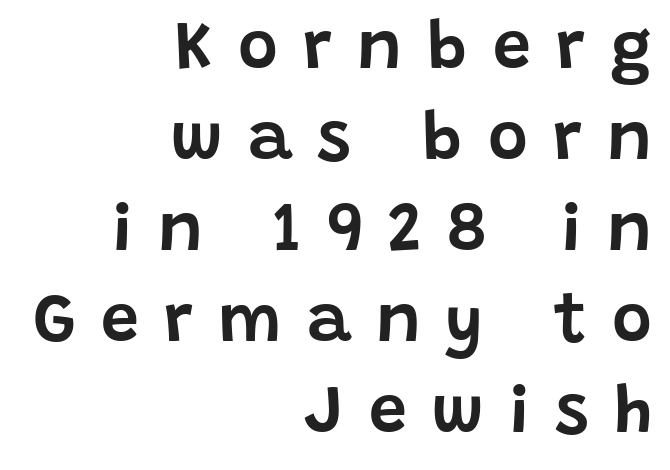
{"serif": "no", "italic": "no", "width": "normal", "stroke_contrast": "low", "x_height": "large", "monospaced": "no", "underline": "no", "align": "right", "line_spacing": "normal", "line_spacing_ratio": 1.34, "letter_spacing": "wide", "letter_spacing_em": 0.37, "glyph_px": 68}
